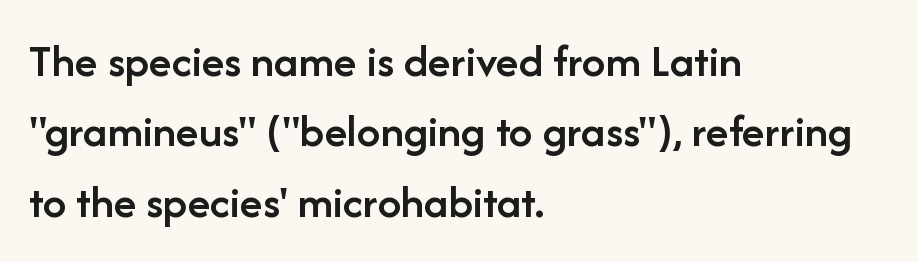
The image shows 47 px semibold sans-serif type, upright; set left-aligned, normal line spacing (1.5x), normal letter spacing, not underlined; low stroke contrast and a medium x-height.
